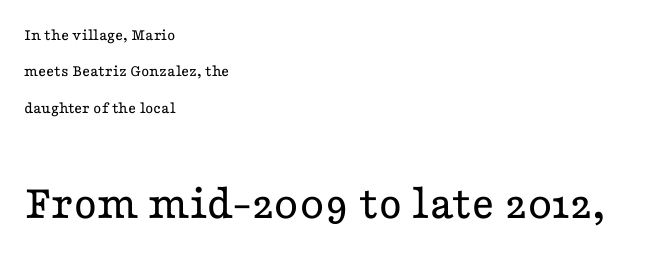
Q: Is the text bold? A: No.
Q: Is the text italic (slanted)? A: No, it is upright.
Q: Is the typeface a serif or a sans-serif typeface? A: Serif.
Q: Is the text underlined? A: No.
Q: How is the paragraph aligned? A: Left-aligned.
Q: Is the spacing between letters normal or unusually wide? A: Normal.
Q: Is the spacing between lines tight, normal or loose? A: Loose.
Q: Which block of text is set in a larger size, the first (top) or the second (bottom)? A: The second (bottom) one.
Q: Width (condensed, normal, or wide)? A: Wide.
Q: Stroke contrast? A: Low.
Q: x-height? A: Medium.
Q: Monospaced? A: No.
